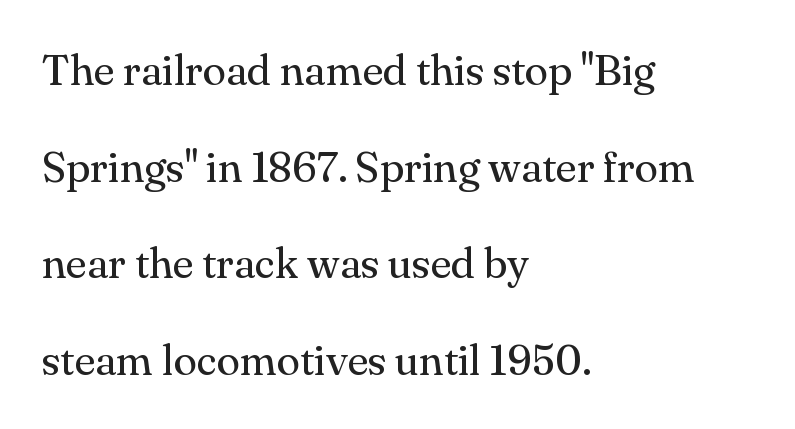
{"serif": "yes", "italic": "no", "bold": "no", "weight": "regular", "width": "normal", "stroke_contrast": "medium", "x_height": "small", "monospaced": "no", "underline": "no", "align": "left", "line_spacing": "loose", "line_spacing_ratio": 2.25, "letter_spacing": "normal", "letter_spacing_em": 0.0, "glyph_px": 43}
